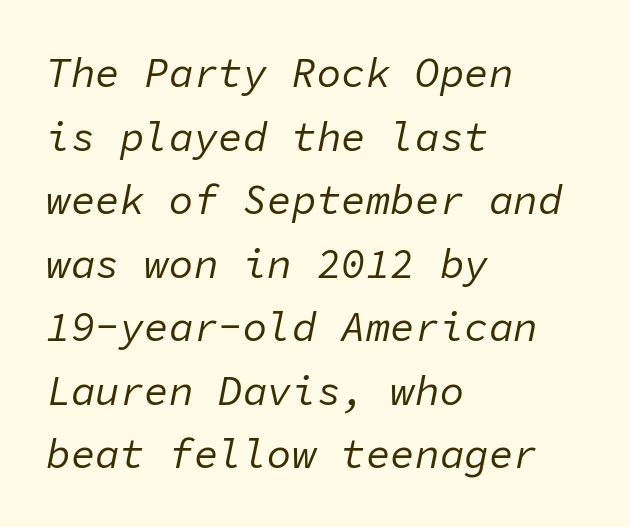
{"italic": "yes", "lean": "right", "slant_degrees": 11, "bold": "no", "weight": "regular", "width": "normal", "stroke_contrast": "low", "x_height": "medium", "monospaced": "yes", "underline": "no", "align": "left", "line_spacing": "normal", "line_spacing_ratio": 1.55, "letter_spacing": "normal", "letter_spacing_em": 0.0, "glyph_px": 41}
